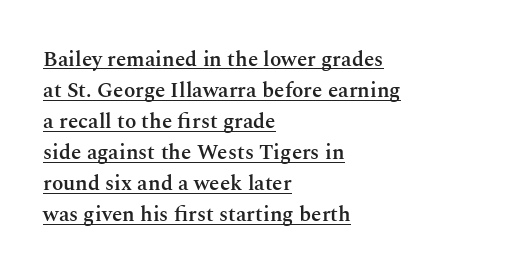
The image shows 21 px text type, upright; set left-aligned, normal line spacing (1.48x), normal letter spacing, underlined.
